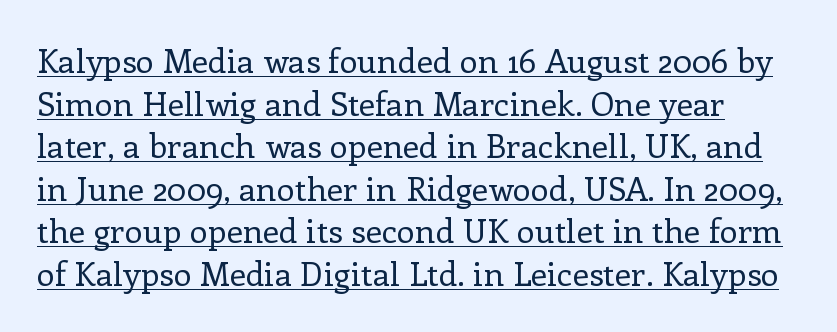
{"serif": "yes", "italic": "no", "bold": "no", "weight": "regular", "width": "normal", "stroke_contrast": "low", "x_height": "medium", "monospaced": "no", "underline": "yes", "line_spacing": "normal", "line_spacing_ratio": 1.29, "letter_spacing": "normal", "letter_spacing_em": 0.0, "glyph_px": 33}
